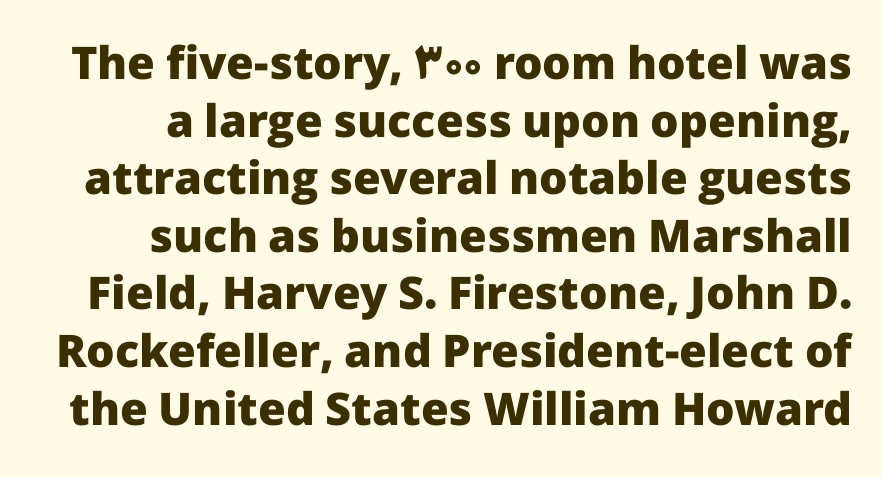
Q: Is the text bold? A: Yes.
Q: Is the text italic (slanted)? A: No, it is upright.
Q: Is the typeface a serif or a sans-serif typeface? A: Sans-serif.
Q: Is the text underlined? A: No.
Q: Is the spacing between letters normal or unusually wide? A: Normal.
Q: Is the spacing between lines tight, normal or loose? A: Normal.
Q: Width (condensed, normal, or wide)? A: Normal.
Q: Stroke contrast? A: Low.
Q: x-height? A: Medium.
Q: Monospaced? A: No.
